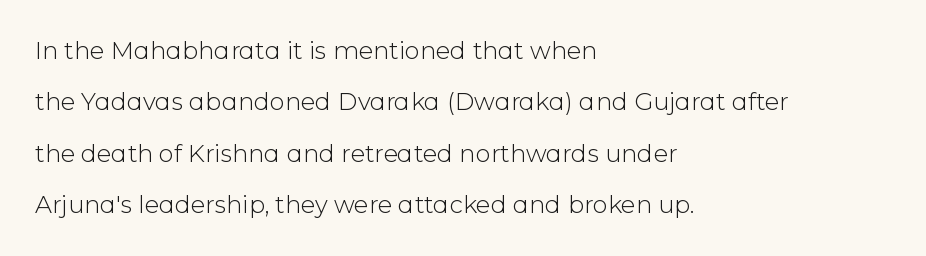
Line spacing here is loose. Teacher's note: observe the even left margin — that is flush-left alignment. This reads as an unemphasized weight, regular at the heaviest. Descenders hang freely into open space. Do the letters lean? They stand straight. Does extra space separate the letters? No, they use regular spacing.
